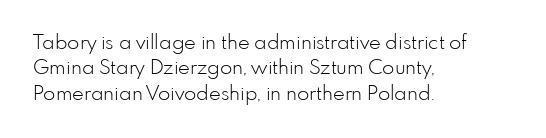
Q: Is the text bold? A: No.
Q: Is the text italic (slanted)? A: No, it is upright.
Q: Is the text underlined? A: No.
Q: How is the paragraph aligned? A: Left-aligned.
Q: Is the spacing between letters normal or unusually wide? A: Normal.
Q: Is the spacing between lines tight, normal or loose? A: Normal.
